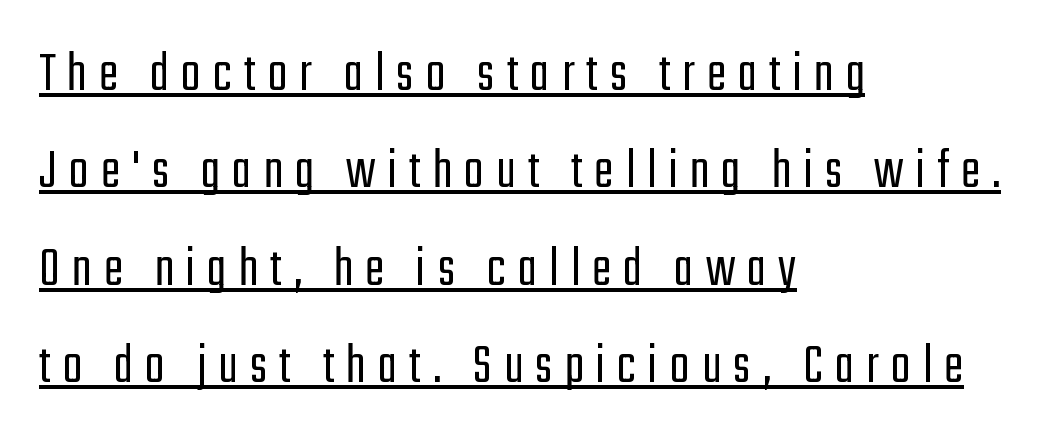
Q: Is the text bold? A: No.
Q: Is the text italic (slanted)? A: No, it is upright.
Q: Is the typeface a serif or a sans-serif typeface? A: Sans-serif.
Q: Is the text underlined? A: Yes.
Q: How is the paragraph aligned? A: Left-aligned.
Q: Is the spacing between letters normal or unusually wide? A: Unusually wide.
Q: Is the spacing between lines tight, normal or loose? A: Normal.
Q: Width (condensed, normal, or wide)? A: Condensed.
Q: Stroke contrast? A: Low.
Q: x-height? A: Medium.
Q: Monospaced? A: No.
